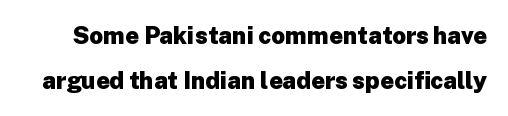
Q: Is the text bold? A: Yes.
Q: Is the text italic (slanted)? A: No, it is upright.
Q: Is the text underlined? A: No.
Q: Is the spacing between letters normal or unusually wide? A: Normal.
